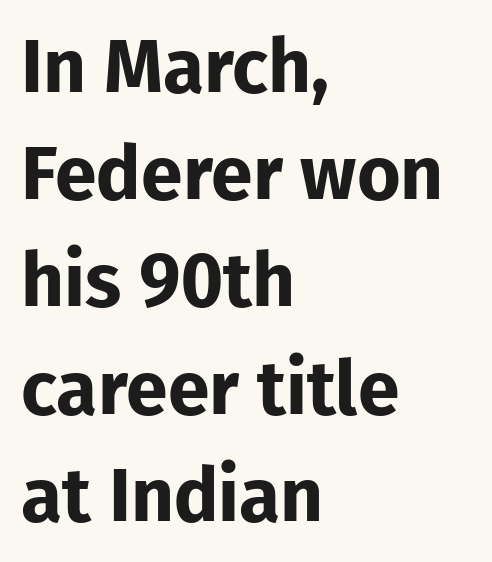
Any mark beneath the type? The region is blank. The rendering uses a moderate line-height, typical for paragraphs. Is the block centered? No — it sits flush against the left margin. Rendered with straight, roman letterforms.
